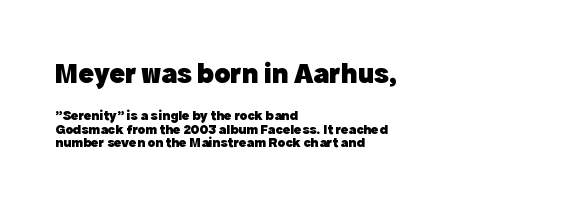
The image shows 29 px heavy sans-serif type, upright; set left-aligned, tight line spacing (0.97x), normal letter spacing, not underlined; the first (top) block is 2.07x larger; a medium x-height.
